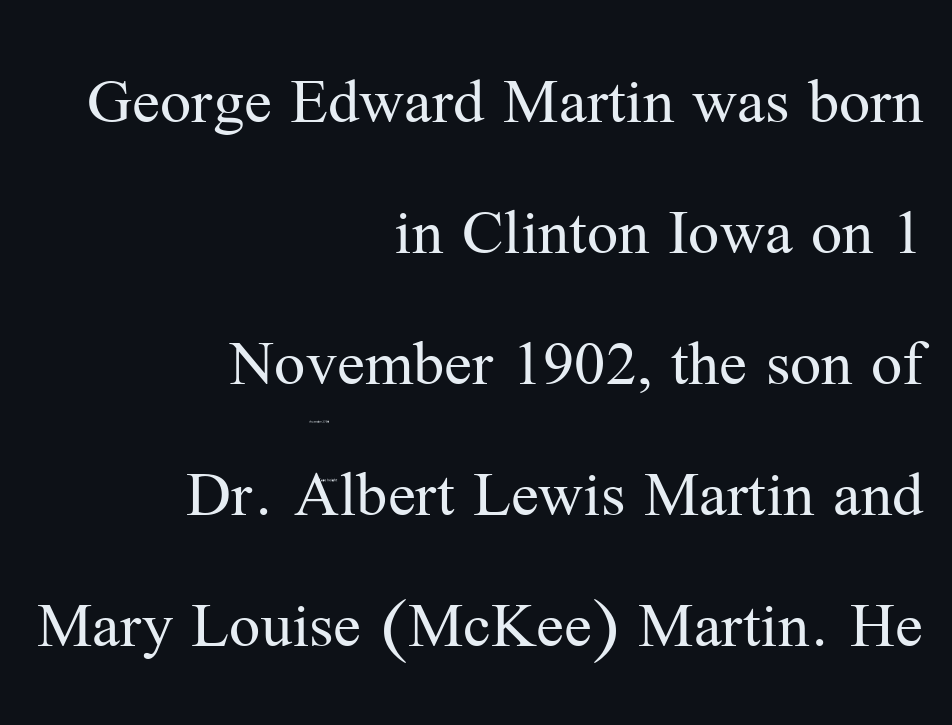
{"serif": "yes", "italic": "no", "bold": "no", "weight": "regular", "width": "normal", "stroke_contrast": "medium", "x_height": "medium", "monospaced": "no", "underline": "no", "align": "right", "line_spacing": "loose", "line_spacing_ratio": 1.9, "letter_spacing": "normal", "letter_spacing_em": 0.0, "glyph_px": 69}
